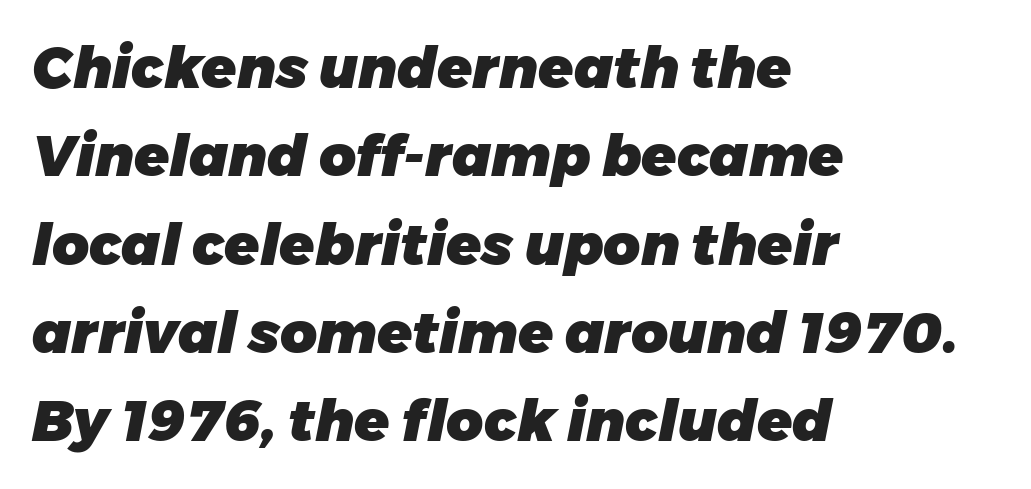
{"italic": "yes", "lean": "right", "slant_degrees": 11, "bold": "yes", "weight": "heavy", "width": "normal", "stroke_contrast": "low", "x_height": "medium", "monospaced": "no", "underline": "no", "align": "left", "line_spacing": "normal", "line_spacing_ratio": 1.55, "letter_spacing": "normal", "letter_spacing_em": 0.0, "glyph_px": 57}
